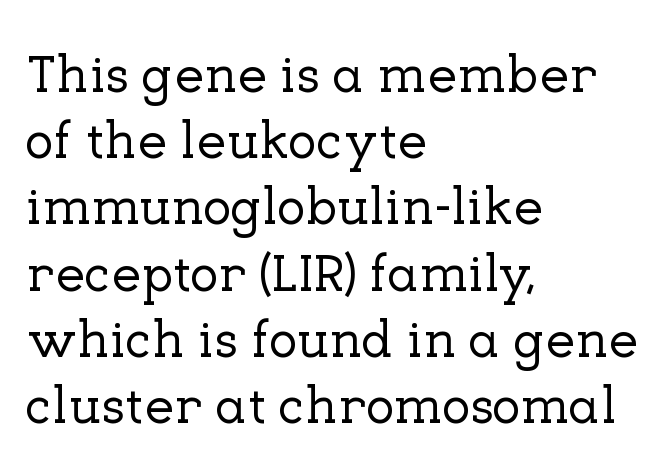
This sample uses a serif face. Regular leading. No word sits above an underline. Each word holds together tightly as a unit, with standard inter-letter gaps. The passage is arranged the way most books set body copy — flush left. When letters stand straight like this, we call the style roman or upright.
